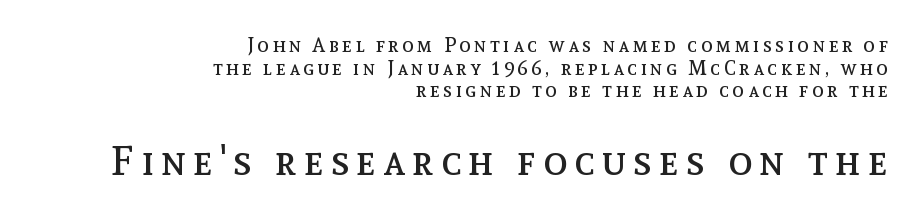
The image shows 41 px regular-weight type, upright; set right-aligned, tight line spacing (1.13x), not underlined; the second (bottom) block is 2.05x larger; a medium x-height.
